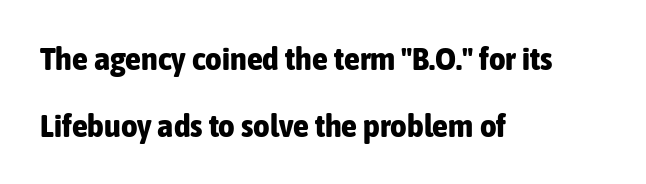
Do the letters lean? They stand straight. This is heavy type, rendered in bold. The glyphs are unaccompanied by any horizontal stroke below them. Summary of vertical rhythm: relaxed, with wide interline spacing.
